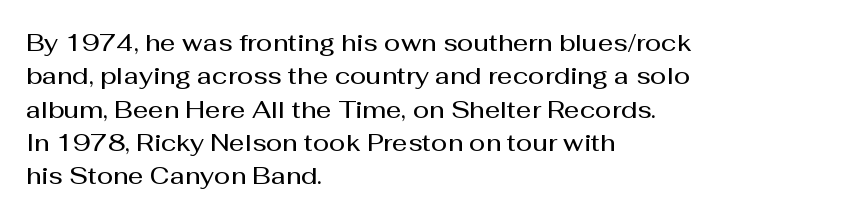
The image shows 24 px text type, upright; set left-aligned, normal line spacing (1.39x), normal letter spacing, not underlined.
